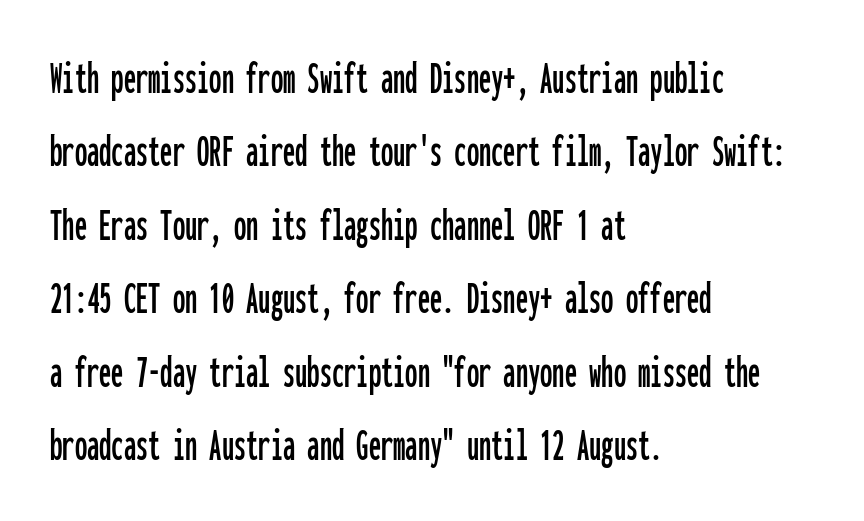
The image shows 49 px condensed sans-serif type, upright, monospaced; set left-aligned, normal line spacing (1.5x), normal letter spacing, not underlined; low stroke contrast and a medium x-height.
